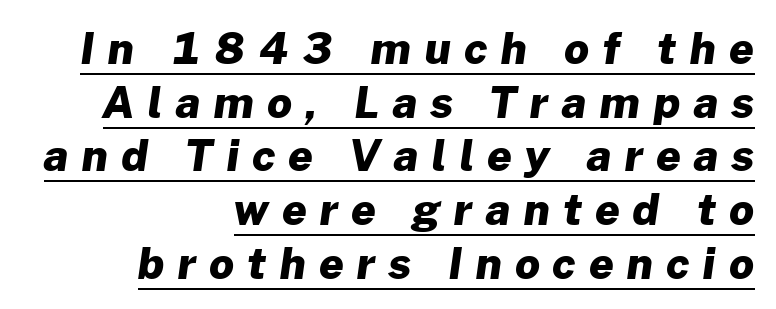
The passage shown is typed in a proportional face where columns would drift. A typesetter would call this leading conventional body-copy spacing. Short and long lines alike share a common ending point at right. Typographically, this falls in the sans-serif category. Is the letter spacing exaggerated? Yes — the characters are pushed far apart.
